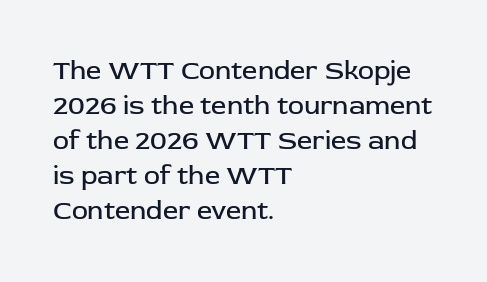
{"italic": "no", "bold": "no", "underline": "no", "align": "left", "line_spacing": "normal", "line_spacing_ratio": 1.3, "letter_spacing": "normal", "letter_spacing_em": 0.0, "glyph_px": 27}
